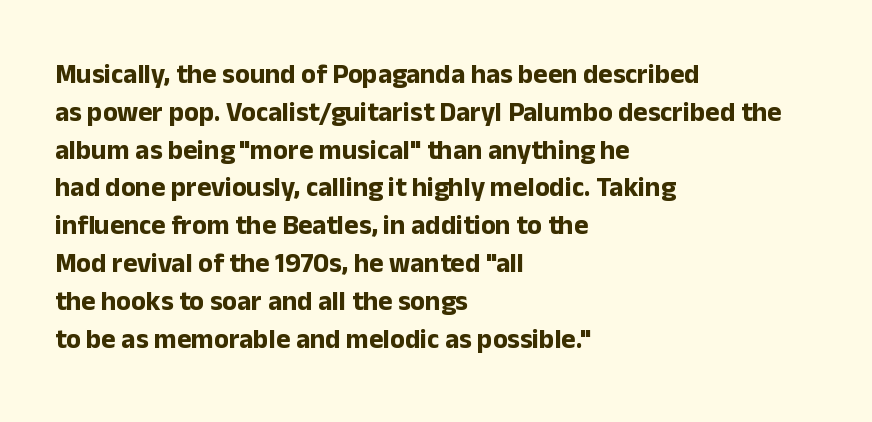
Line spacing here is normal. The baseline area is clear. This sample uses an upright cut, with every glyph sitting square on the baseline. These lines keep a tight, regular rhythm from letter to letter. Line beginnings align vertically; line endings do not.
